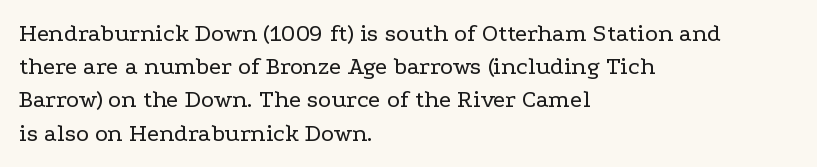
The image shows 25 px text type, upright; set left-aligned, normal line spacing (1.33x), normal letter spacing, not underlined.
